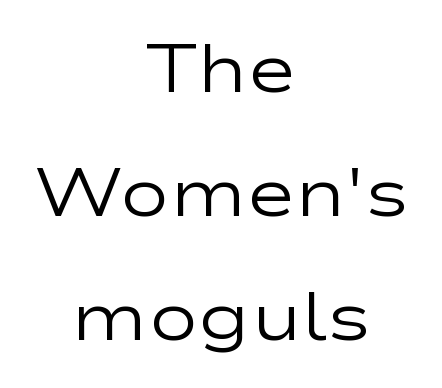
Q: Is the text bold? A: No.
Q: Is the text italic (slanted)? A: No, it is upright.
Q: Is the typeface a serif or a sans-serif typeface? A: Sans-serif.
Q: Is the text underlined? A: No.
Q: How is the paragraph aligned? A: Centered.
Q: Is the spacing between letters normal or unusually wide? A: Normal.
Q: Width (condensed, normal, or wide)? A: Wide.
Q: Stroke contrast? A: Low.
Q: x-height? A: Medium.
Q: Monospaced? A: No.
